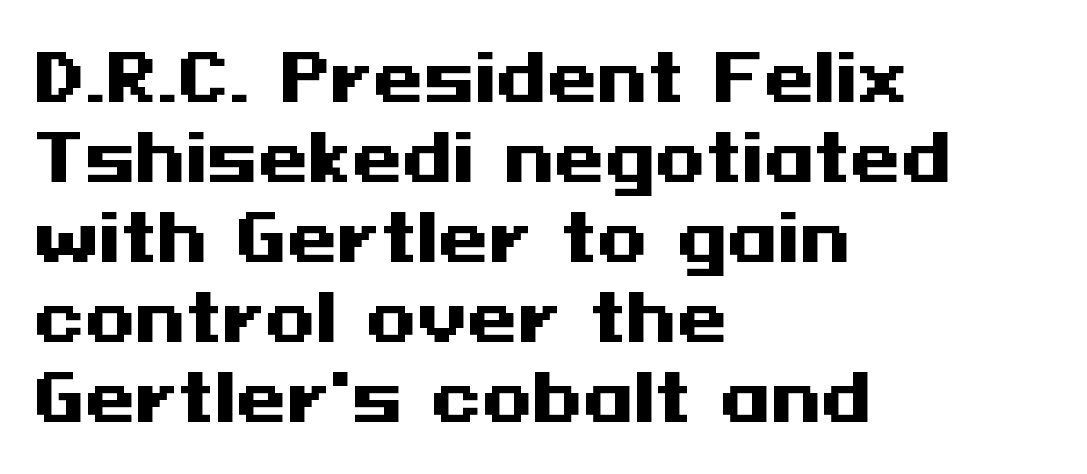
The image shows 65 px heavy, wide sans-serif type, upright; set left-aligned, line spacing 1.23x, normal letter spacing, not underlined; medium stroke contrast and a medium x-height.
